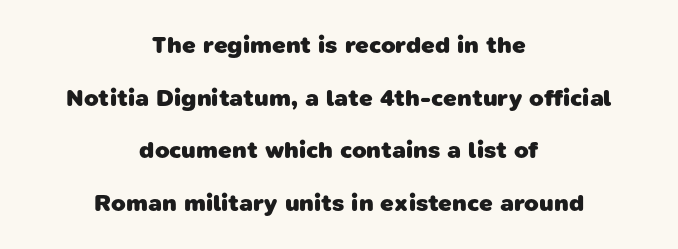
Q: Is the text bold? A: Yes.
Q: Is the text underlined? A: No.
Q: How is the paragraph aligned? A: Centered.
Q: Is the spacing between letters normal or unusually wide? A: Normal.
Q: Is the spacing between lines tight, normal or loose? A: Loose.
